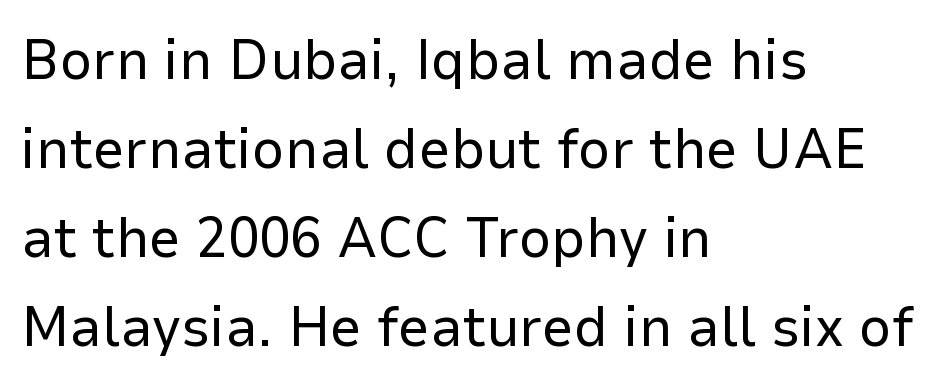
Check the space under the baseline: it is left empty. Each letter keeps its own natural width here, so spacing adapts to shape. Honestly, the row spacing looks completely unremarkable. On a weight scale, this lands at 450 or below.
